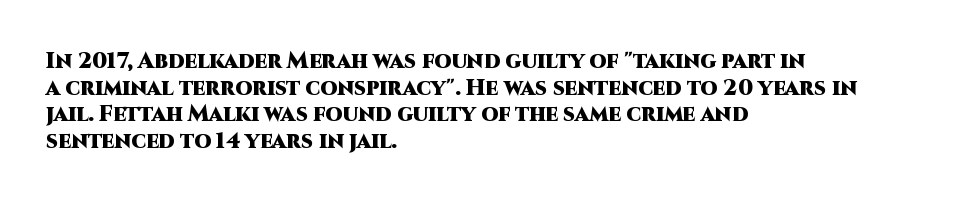
Q: Is the text bold? A: Yes.
Q: Is the text italic (slanted)? A: No, it is upright.
Q: Is the text underlined? A: No.
Q: How is the paragraph aligned? A: Left-aligned.
Q: Is the spacing between letters normal or unusually wide? A: Normal.
